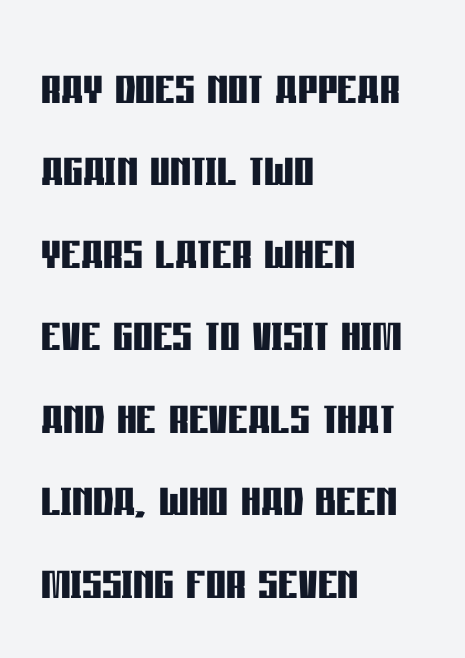
Horizontal alignment here is leftward, the default for most running prose. Bold? Absolutely — the strokes are thick and heavy. When letters stand straight like this, we call the style roman or upright. Does the type have serifs? No, each stem ends abruptly.
